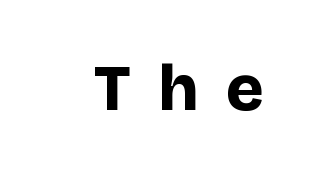
{"serif": "no", "italic": "no", "bold": "yes", "weight": "bold", "width": "normal", "stroke_contrast": "low", "x_height": "large", "monospaced": "no", "underline": "no", "letter_spacing": "wide", "letter_spacing_em": 0.43, "glyph_px": 64}
